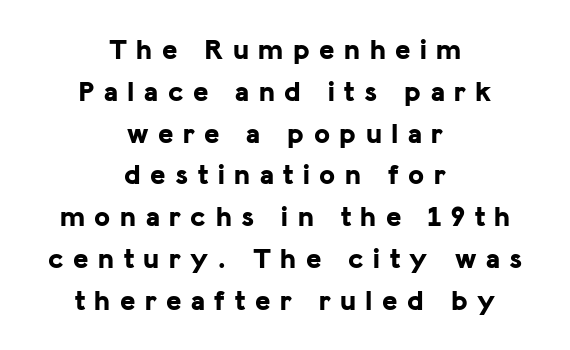
The image shows 29 px bold sans-serif type, upright; set centered, normal line spacing (1.44x), unusually wide letter spacing (+0.33 em), not underlined; low stroke contrast and a medium x-height.
